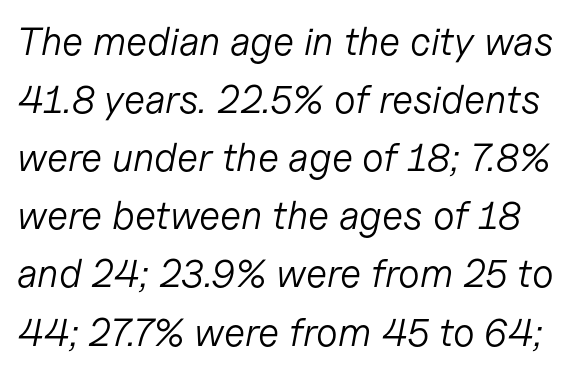
These lines sit exactly where default settings would place them. Do the characters align in a grid? No, the font is proportional. The specimen reads as italic at a glance. Type without underlining. The passage shown has conventional tracking throughout.
